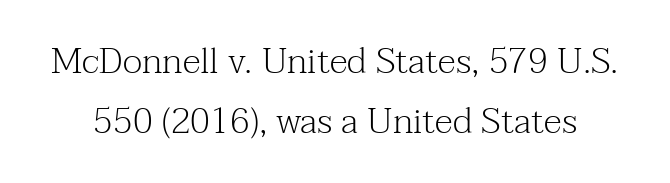
The image shows 36 px light serif type, upright; set normal line spacing (1.66x), normal letter spacing, not underlined; medium stroke contrast and a medium x-height.
